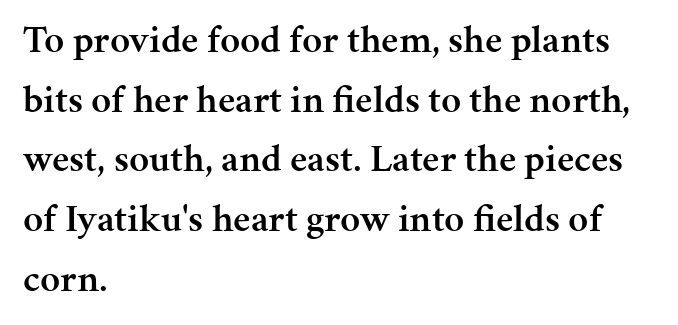
Q: Is the text bold? A: Semi-bold.
Q: Is the text italic (slanted)? A: No, it is upright.
Q: Is the typeface a serif or a sans-serif typeface? A: Serif.
Q: Is the text underlined? A: No.
Q: How is the paragraph aligned? A: Left-aligned.
Q: Is the spacing between letters normal or unusually wide? A: Normal.
Q: Is the spacing between lines tight, normal or loose? A: Normal.
Q: Width (condensed, normal, or wide)? A: Normal.
Q: Stroke contrast? A: Medium.
Q: x-height? A: Medium.
Q: Monospaced? A: No.
